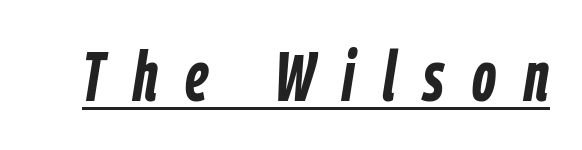
{"italic": "yes", "lean": "right", "slant_degrees": 9, "bold": "yes", "weight": "semibold", "width": "condensed", "stroke_contrast": "low", "x_height": "medium", "monospaced": "no", "underline": "yes", "letter_spacing": "wide", "letter_spacing_em": 0.4, "glyph_px": 70}
